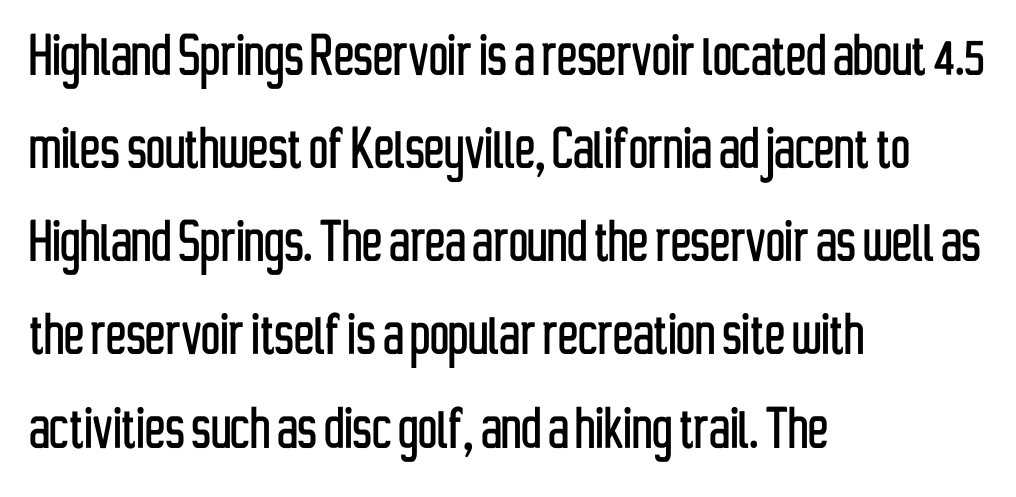
Notice how the passage keeps a crisp vertical edge on the left only. Decoration check: the copy has no underline. This sample uses a sans-serif face. Is this a fixed-width face? No — the glyphs have proportional, varying widths. The rendering keeps characters at their native spacing. Italic: no, the glyphs are upright roman.
